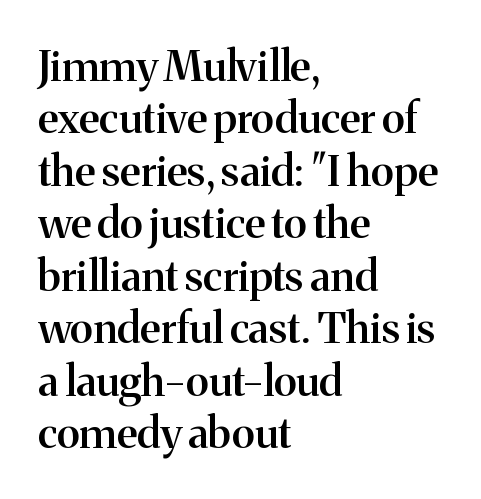
Q: Is the text bold? A: Semi-bold.
Q: Is the text italic (slanted)? A: No, it is upright.
Q: Is the typeface a serif or a sans-serif typeface? A: Serif.
Q: Is the text underlined? A: No.
Q: How is the paragraph aligned? A: Left-aligned.
Q: Is the spacing between letters normal or unusually wide? A: Normal.
Q: Width (condensed, normal, or wide)? A: Normal.
Q: Stroke contrast? A: Medium.
Q: x-height? A: Medium.
Q: Monospaced? A: No.
